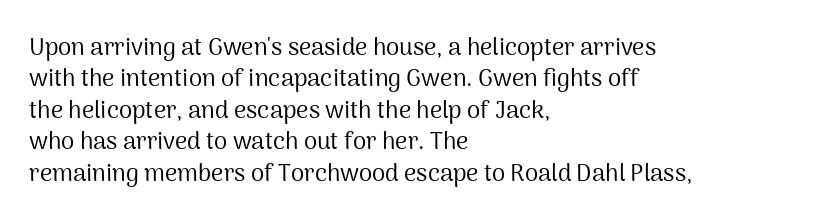
{"italic": "no", "bold": "no", "underline": "no", "align": "left", "line_spacing": "normal", "line_spacing_ratio": 1.31, "letter_spacing": "normal", "letter_spacing_em": 0.0, "glyph_px": 24}
